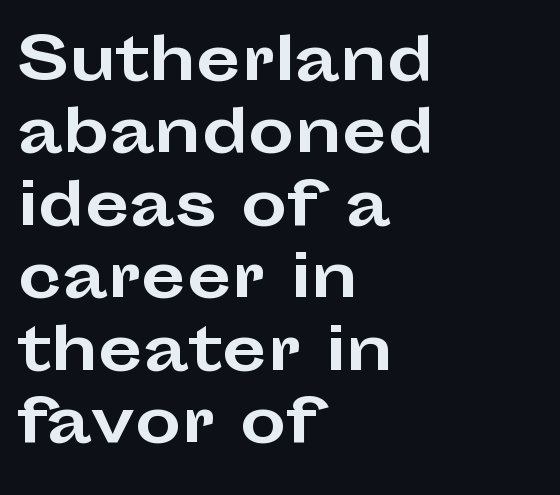
Successive baselines arrive at the customary interval. The typesetter chose a ragged-right arrangement here. Set as a true bold cut, around the 700 mark. The rendering shows plain stroke endings on the letterforms — a sans-serif design. The axis of the letterforms is exactly vertical.
